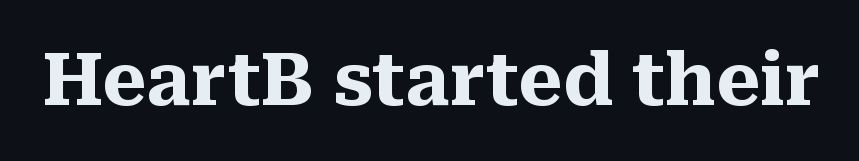
Q: Is the text bold? A: Yes.
Q: Is the text italic (slanted)? A: No, it is upright.
Q: Is the typeface a serif or a sans-serif typeface? A: Serif.
Q: Is the text underlined? A: No.
Q: Is the spacing between letters normal or unusually wide? A: Normal.
Q: Width (condensed, normal, or wide)? A: Normal.
Q: Stroke contrast? A: Medium.
Q: x-height? A: Medium.
Q: Monospaced? A: No.
